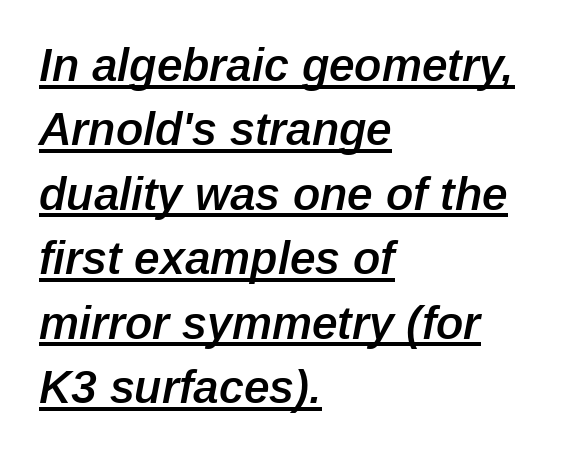
Q: Is the text bold? A: Semi-bold.
Q: Is the text italic (slanted)? A: Yes, it leans right by about 12 degrees.
Q: Is the text underlined? A: Yes.
Q: How is the paragraph aligned? A: Left-aligned.
Q: Is the spacing between letters normal or unusually wide? A: Normal.
Q: Is the spacing between lines tight, normal or loose? A: Normal.
Q: Width (condensed, normal, or wide)? A: Normal.
Q: Stroke contrast? A: Low.
Q: x-height? A: Medium.
Q: Monospaced? A: No.
